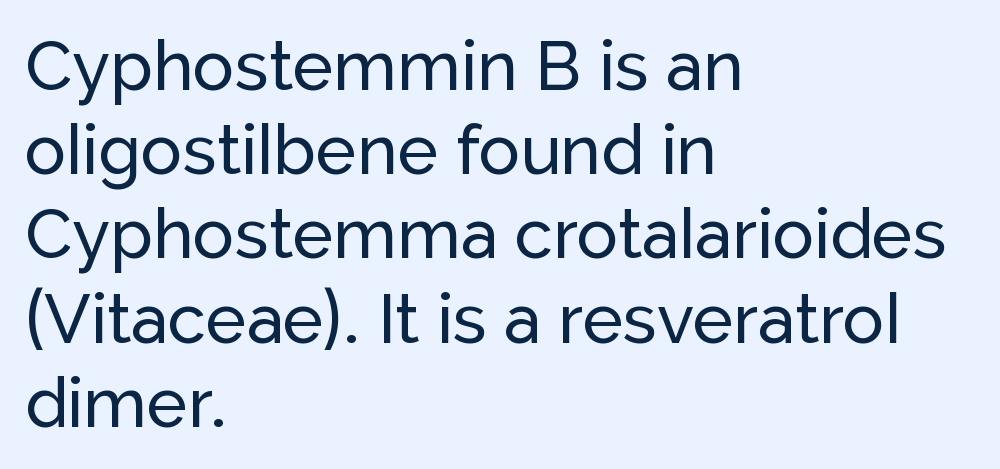
Q: Is the text italic (slanted)? A: No, it is upright.
Q: Is the typeface a serif or a sans-serif typeface? A: Sans-serif.
Q: Is the text underlined? A: No.
Q: How is the paragraph aligned? A: Left-aligned.
Q: Is the spacing between letters normal or unusually wide? A: Normal.
Q: Width (condensed, normal, or wide)? A: Normal.
Q: Stroke contrast? A: Low.
Q: x-height? A: Medium.
Q: Monospaced? A: No.
